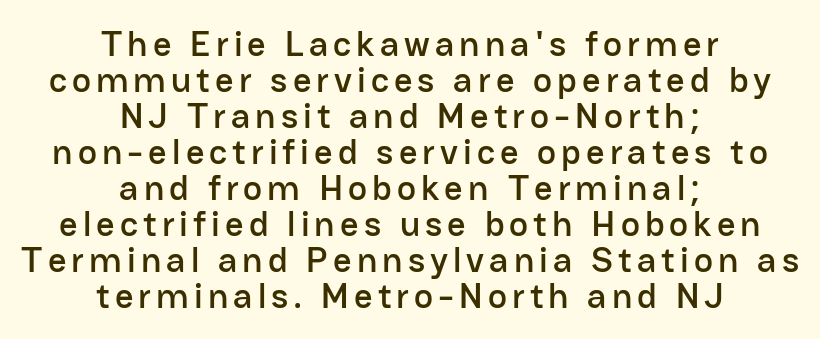
Q: Is the text italic (slanted)? A: No, it is upright.
Q: Is the typeface a serif or a sans-serif typeface? A: Sans-serif.
Q: Is the text underlined? A: No.
Q: How is the paragraph aligned? A: Centered.
Q: Is the spacing between lines tight, normal or loose? A: Tight.
Q: Width (condensed, normal, or wide)? A: Normal.
Q: Stroke contrast? A: Low.
Q: x-height? A: Medium.
Q: Monospaced? A: No.
